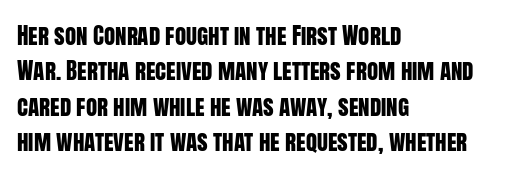
Q: Is the text italic (slanted)? A: No, it is upright.
Q: Is the text underlined? A: No.
Q: How is the paragraph aligned? A: Left-aligned.
Q: Is the spacing between letters normal or unusually wide? A: Normal.
Q: Is the spacing between lines tight, normal or loose? A: Normal.
